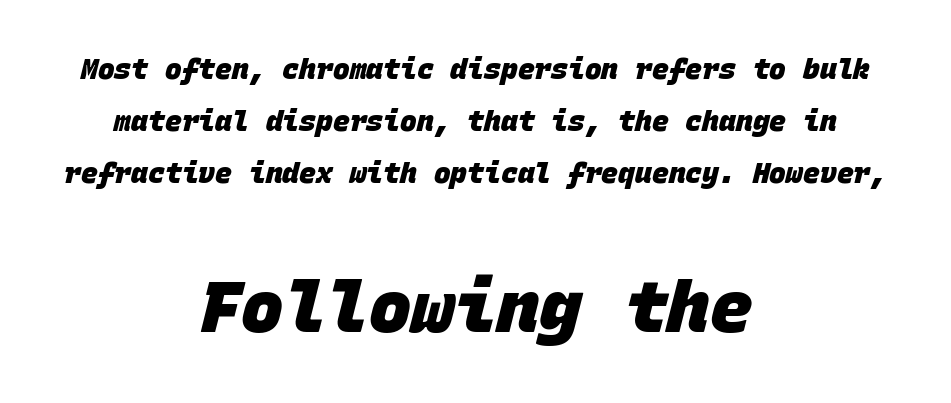
The image shows 71 px heavy sans-serif type, monospaced; set centered, line spacing 1.85x, normal letter spacing, not underlined; the second (bottom) block is 2.54x larger; low stroke contrast and a large x-height.
